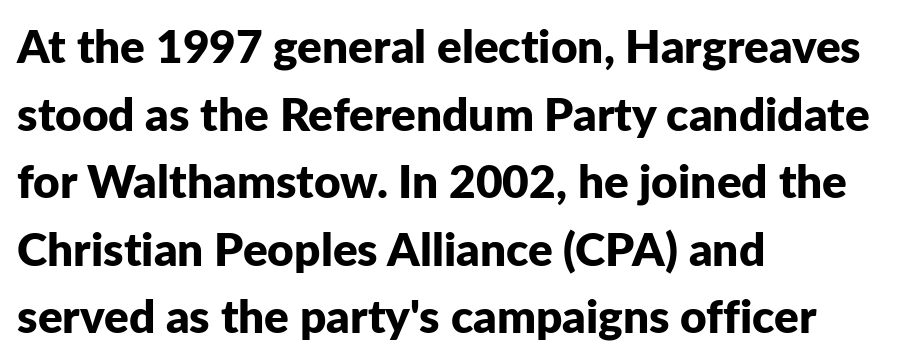
The image shows 46 px bold sans-serif type, upright; set left-aligned, normal line spacing (1.47x), normal letter spacing, not underlined; low stroke contrast and a medium x-height.
